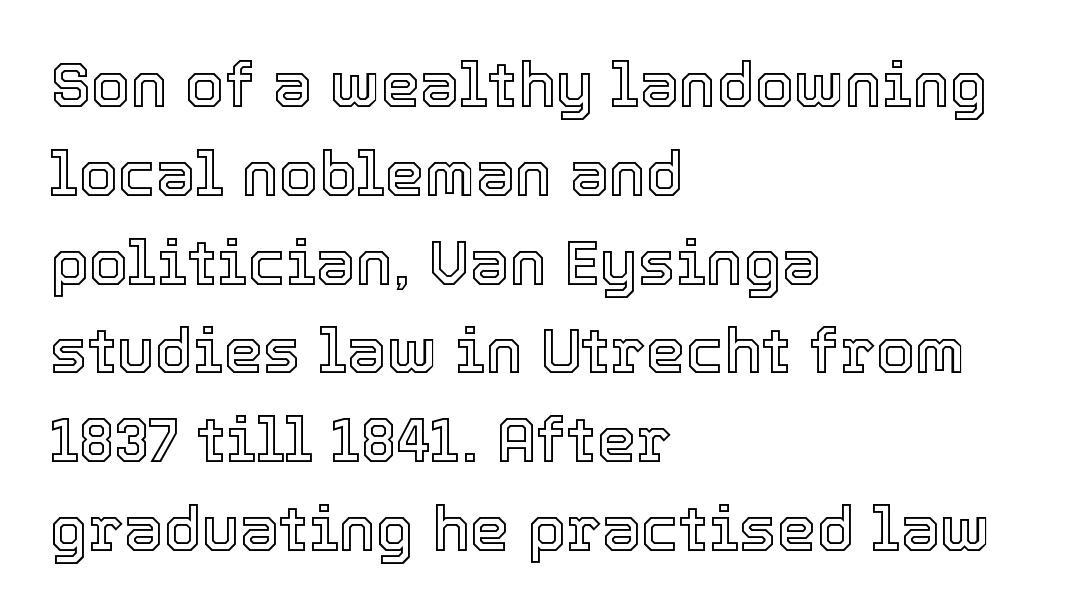
Q: Is the text italic (slanted)? A: No, it is upright.
Q: Is the text underlined? A: No.
Q: How is the paragraph aligned? A: Left-aligned.
Q: Is the spacing between letters normal or unusually wide? A: Normal.
Q: Is the spacing between lines tight, normal or loose? A: Normal.
Q: Width (condensed, normal, or wide)? A: Normal.
Q: x-height? A: Medium.
Q: Monospaced? A: No.
